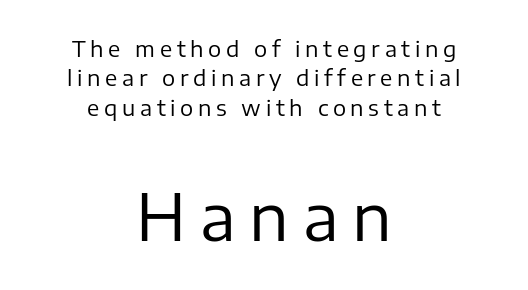
The image shows 65 px regular-weight sans-serif type, upright; set centered, normal line spacing (1.33x), unusually wide letter spacing (+0.21 em), not underlined; the second (bottom) block is 2.95x larger; low stroke contrast and a medium x-height.
